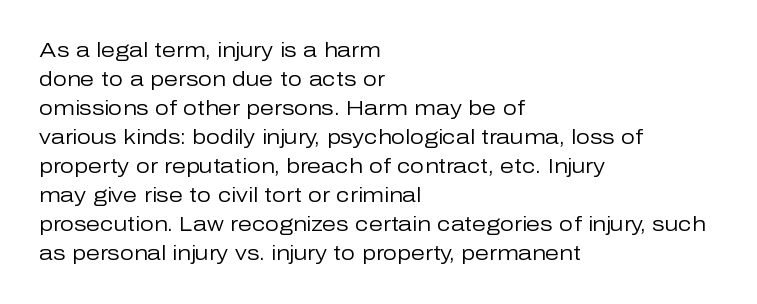
The image shows 20 px text type, upright; set left-aligned, normal line spacing (1.45x), normal letter spacing, not underlined.
